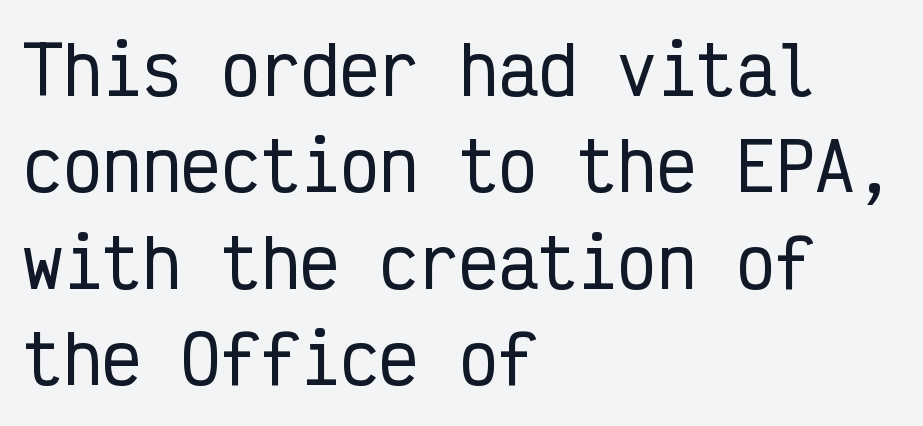
{"serif": "no", "italic": "no", "width": "condensed", "stroke_contrast": "low", "x_height": "medium", "monospaced": "yes", "underline": "no", "align": "left", "line_spacing": "normal", "line_spacing_ratio": 1.46, "letter_spacing": "normal", "letter_spacing_em": 0.0, "glyph_px": 66}
